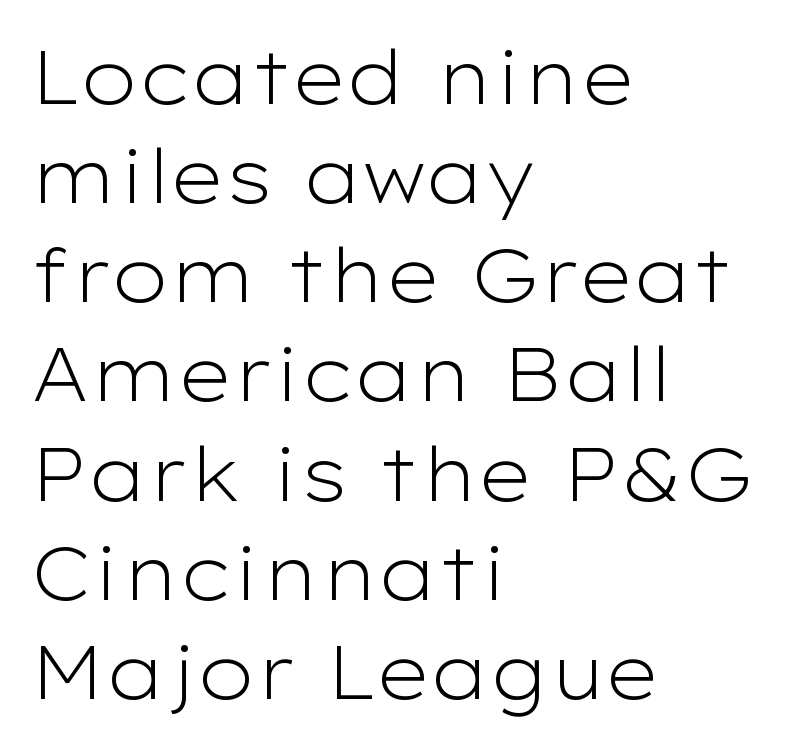
Q: Is the text bold? A: No.
Q: Is the text italic (slanted)? A: No, it is upright.
Q: Is the typeface a serif or a sans-serif typeface? A: Sans-serif.
Q: Is the text underlined? A: No.
Q: How is the paragraph aligned? A: Left-aligned.
Q: Is the spacing between letters normal or unusually wide? A: Normal.
Q: Is the spacing between lines tight, normal or loose? A: Normal.
Q: Width (condensed, normal, or wide)? A: Wide.
Q: Stroke contrast? A: Low.
Q: x-height? A: Medium.
Q: Monospaced? A: No.
